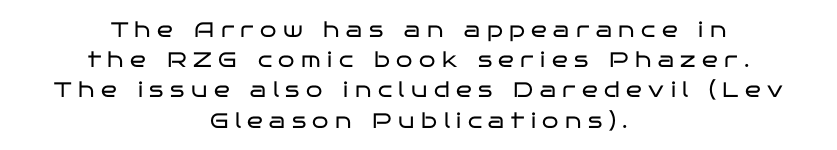
The passage is arranged like a title page — every line centered. In terms of posture, this sample is upright. Is the type heavy? It reads as light-to-regular instead. Each new line begins a customary step beneath the previous one.
